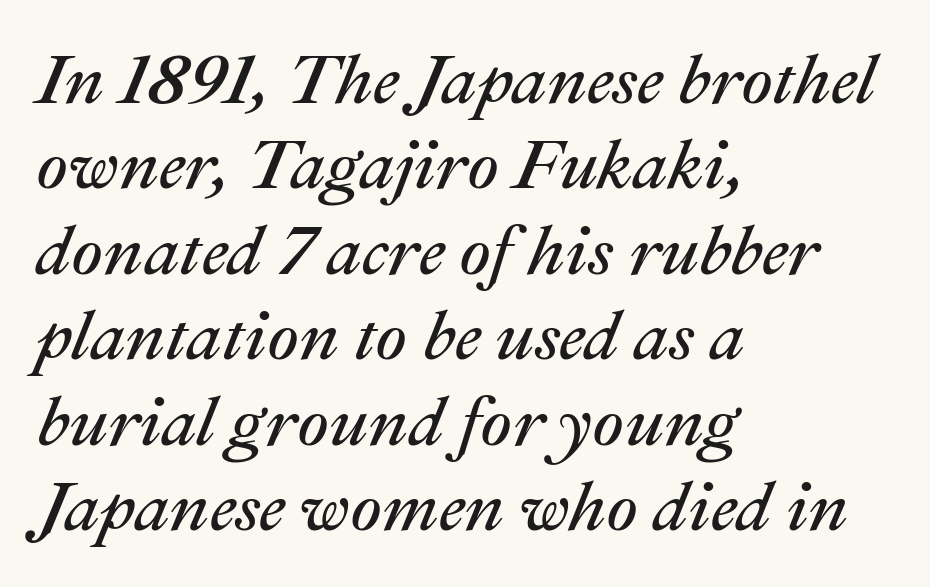
The image shows 70 px regular-weight type, italic (leaning right); set left-aligned, line spacing 1.22x, normal letter spacing, not underlined; medium stroke contrast and a medium x-height.
